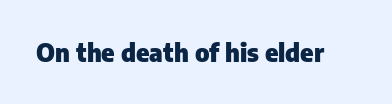
The image shows 25 px bold type, upright; set normal letter spacing, not underlined.
